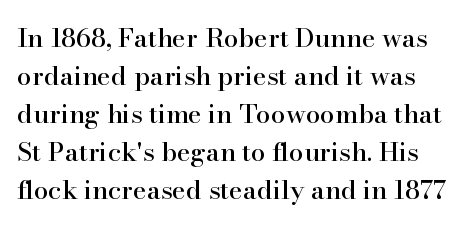
The image shows 26 px text type, upright; set normal line spacing (1.46x), normal letter spacing, not underlined.
